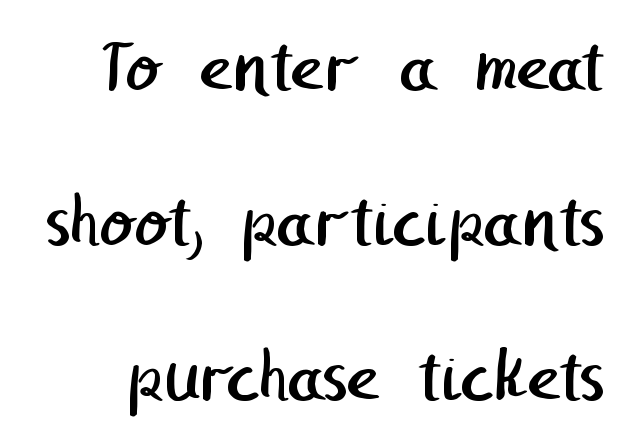
Each stroke keeps to a modest, everyday thickness or less. Tracking here is standard; glyphs follow each other at the usual distance. The rendering shows plain stroke endings on the letterforms — a sans-serif design. Quick note: interline space is abundant. Decoration check: the copy has no underline.
